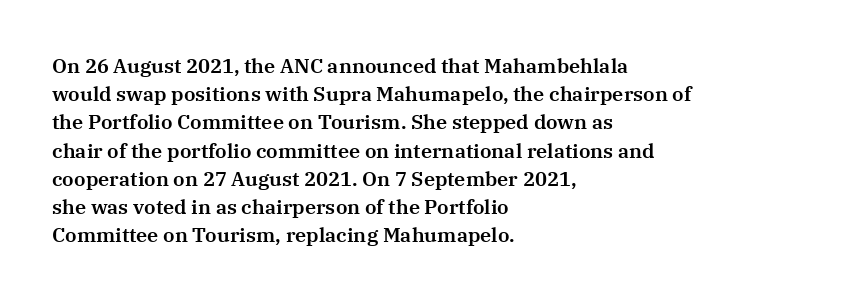
Quick note: interline space is typical. Layout note: lines flush left. The tracking reads as untouched default to a designer's eye. The passage shown is not underscored anywhere. The type sits square on the baseline with zero lean.
